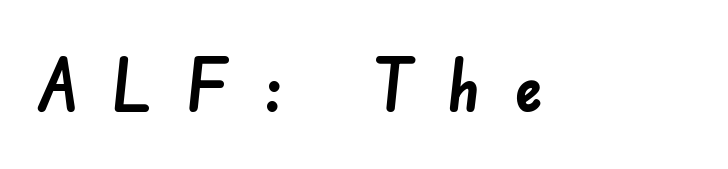
Inter-character spacing is expanded well beyond the font's built-in metrics. In terms of weight, the rendering is a true, heavy bold. Is this a sans? Yes — the strokes have no serifs. Plain, unruled lines of type.
